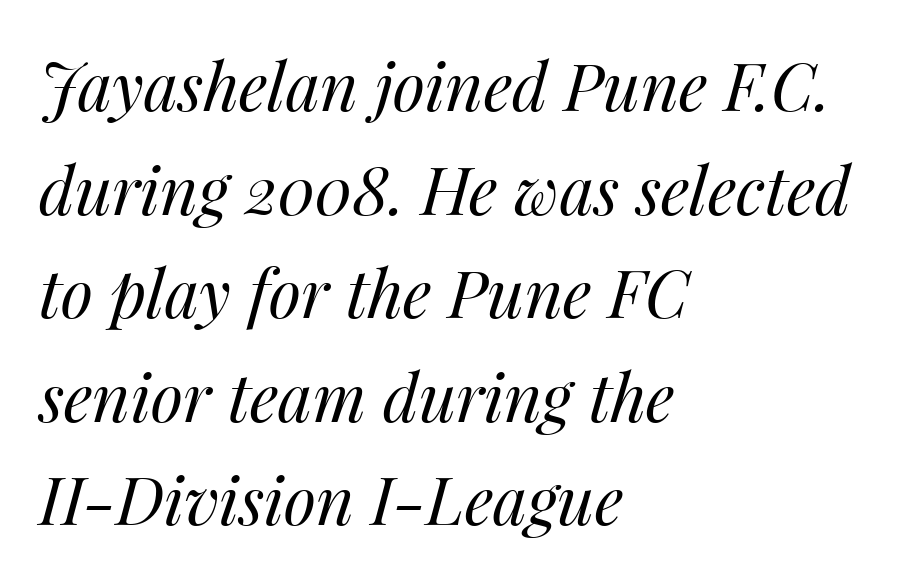
The image shows 66 px regular-weight type, italic (leaning right); set left-aligned, normal line spacing (1.57x), normal letter spacing, not underlined; medium stroke contrast and a medium x-height.
